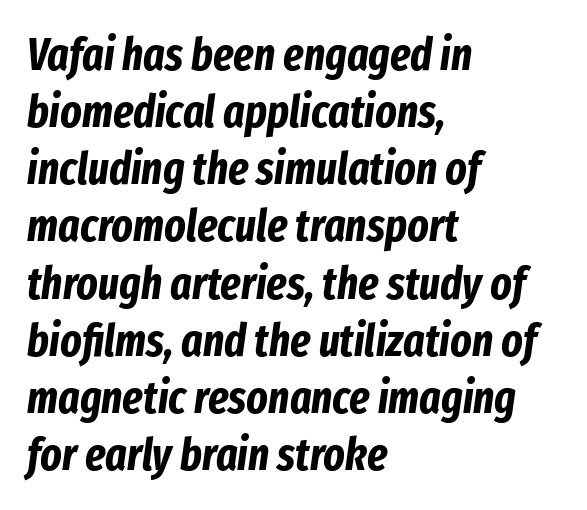
This is heavy type, rendered in bold. What stands out about the letter spacing? Nothing — it is the standard amount. The specimen omits any rule beneath the text block's lines. A typesetter would call this proportional, since set widths differ per character. Is the block centered? No — it sits flush against the left margin. Leading: standard.
